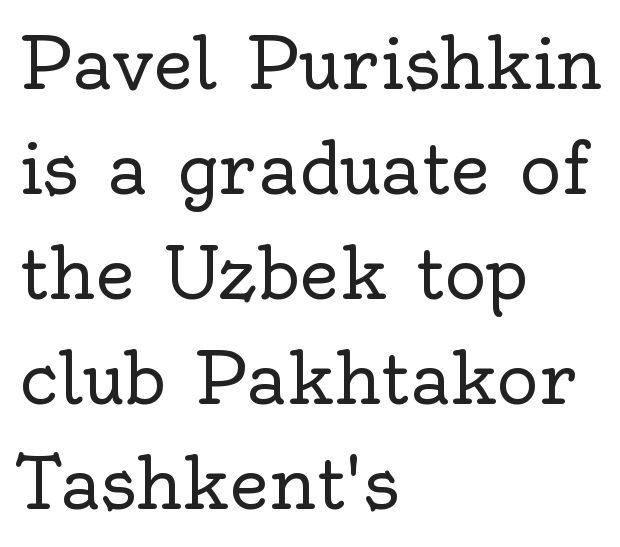
Q: Is the text bold? A: No.
Q: Is the text italic (slanted)? A: No, it is upright.
Q: Is the typeface a serif or a sans-serif typeface? A: Serif.
Q: Is the text underlined? A: No.
Q: How is the paragraph aligned? A: Left-aligned.
Q: Is the spacing between letters normal or unusually wide? A: Normal.
Q: Is the spacing between lines tight, normal or loose? A: Normal.
Q: Width (condensed, normal, or wide)? A: Normal.
Q: x-height? A: Small.
Q: Monospaced? A: No.
